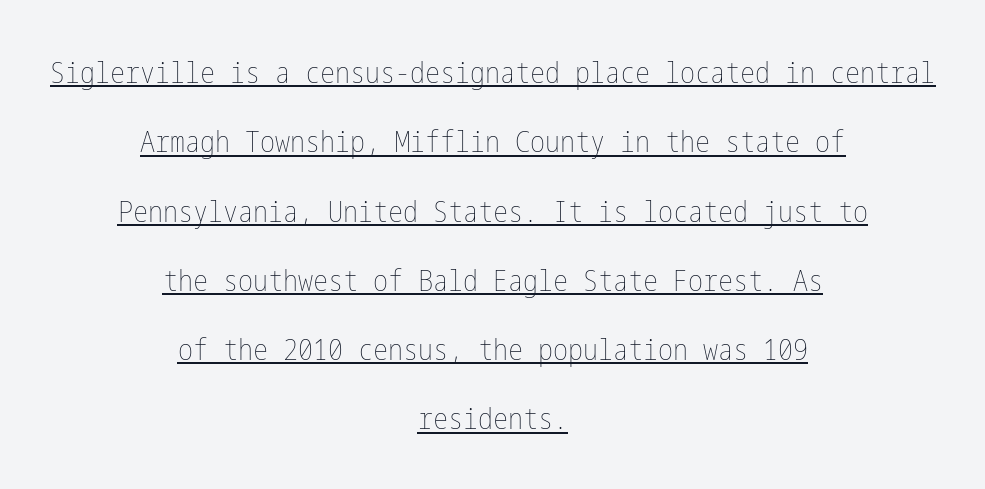
The image shows 30 px thin, condensed type, upright; set centered, loose line spacing (2.31x), normal letter spacing, underlined; low stroke contrast and a medium x-height.
